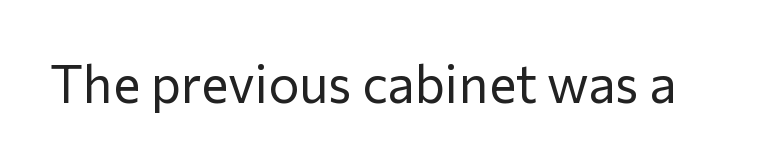
Q: Is the text bold? A: No.
Q: Is the text italic (slanted)? A: No, it is upright.
Q: Is the typeface a serif or a sans-serif typeface? A: Sans-serif.
Q: Is the text underlined? A: No.
Q: Is the spacing between letters normal or unusually wide? A: Normal.
Q: Width (condensed, normal, or wide)? A: Normal.
Q: Stroke contrast? A: Low.
Q: x-height? A: Medium.
Q: Monospaced? A: No.
